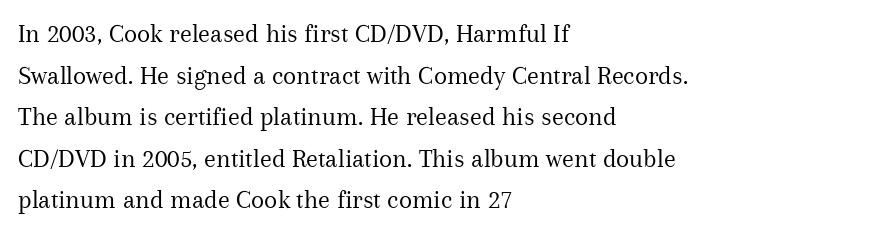
Q: Is the text bold? A: No.
Q: Is the text italic (slanted)? A: No, it is upright.
Q: Is the text underlined? A: No.
Q: How is the paragraph aligned? A: Left-aligned.
Q: Is the spacing between letters normal or unusually wide? A: Normal.
Q: Is the spacing between lines tight, normal or loose? A: Normal.
